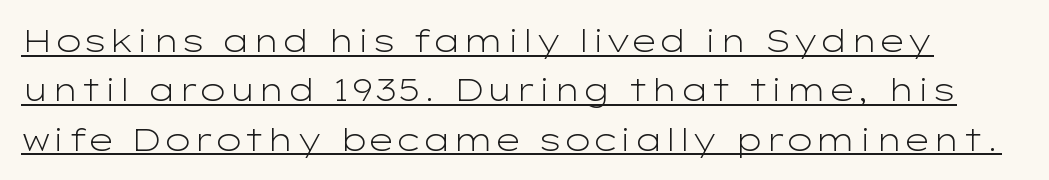
Q: Is the text bold? A: No.
Q: Is the text italic (slanted)? A: No, it is upright.
Q: Is the typeface a serif or a sans-serif typeface? A: Sans-serif.
Q: Is the text underlined? A: Yes.
Q: Is the spacing between letters normal or unusually wide? A: Normal.
Q: Is the spacing between lines tight, normal or loose? A: Normal.
Q: Width (condensed, normal, or wide)? A: Wide.
Q: Stroke contrast? A: Low.
Q: x-height? A: Medium.
Q: Monospaced? A: No.
